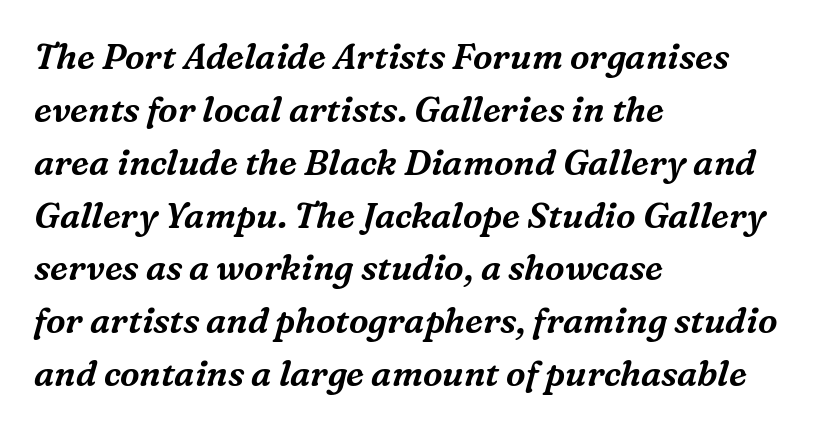
Q: Is the text italic (slanted)? A: Yes, it leans right by about 16 degrees.
Q: Is the typeface a serif or a sans-serif typeface? A: Serif.
Q: Is the text underlined? A: No.
Q: How is the paragraph aligned? A: Left-aligned.
Q: Is the spacing between letters normal or unusually wide? A: Normal.
Q: Is the spacing between lines tight, normal or loose? A: Normal.
Q: Width (condensed, normal, or wide)? A: Normal.
Q: Stroke contrast? A: Medium.
Q: x-height? A: Medium.
Q: Monospaced? A: No.
